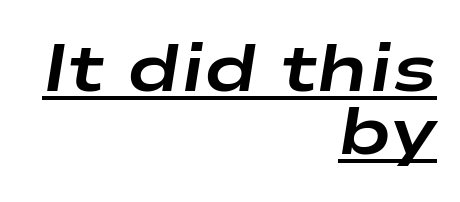
The image shows 66 px bold, wide type, italic (leaning right); set right-aligned, tight line spacing (0.95x), normal letter spacing, underlined; low stroke contrast and a medium x-height.
